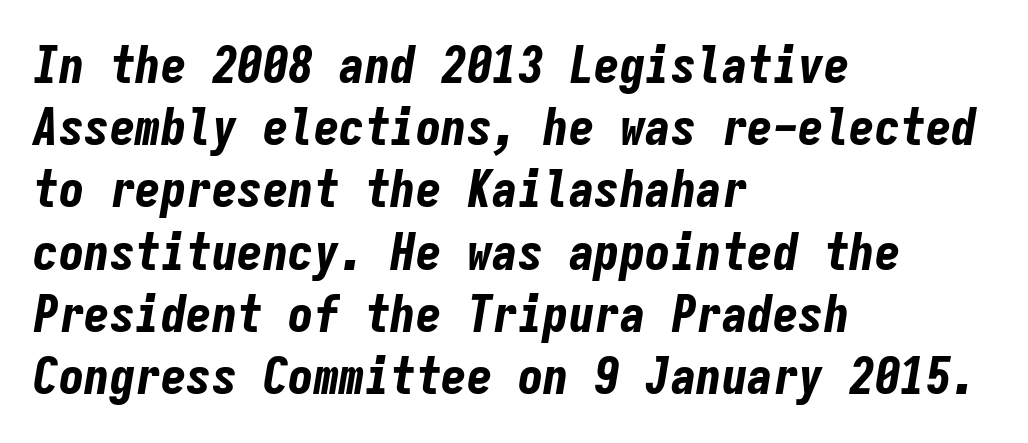
Q: Is the text bold? A: Yes.
Q: Is the text italic (slanted)? A: Yes, it leans right by about 9 degrees.
Q: Is the text underlined? A: No.
Q: How is the paragraph aligned? A: Left-aligned.
Q: Is the spacing between letters normal or unusually wide? A: Normal.
Q: Width (condensed, normal, or wide)? A: Condensed.
Q: Stroke contrast? A: Low.
Q: x-height? A: Medium.
Q: Monospaced? A: Yes.
